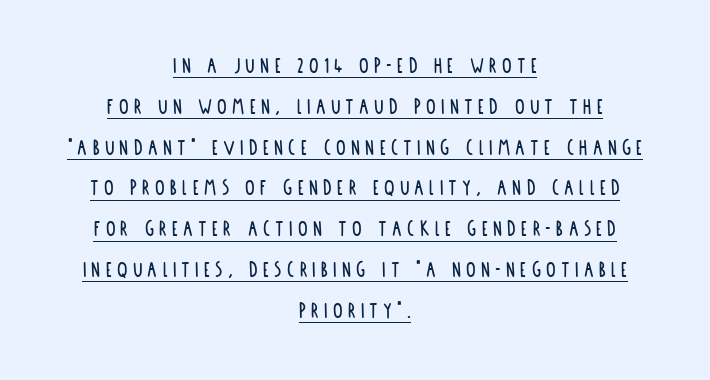
The image shows 24 px text type, upright; set centered, normal line spacing (1.7x), unusually wide letter spacing (+0.22 em), underlined.
